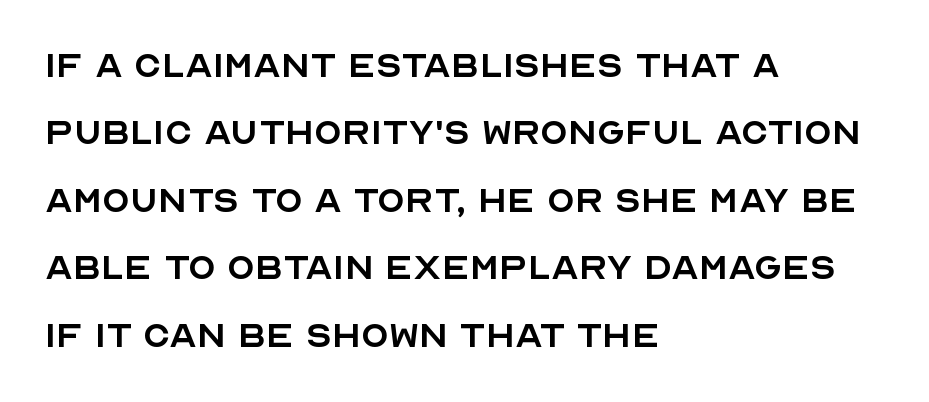
Q: Is the text bold? A: No.
Q: Is the text italic (slanted)? A: No, it is upright.
Q: Is the typeface a serif or a sans-serif typeface? A: Sans-serif.
Q: Is the text underlined? A: No.
Q: How is the paragraph aligned? A: Left-aligned.
Q: Is the spacing between letters normal or unusually wide? A: Normal.
Q: Is the spacing between lines tight, normal or loose? A: Normal.
Q: Width (condensed, normal, or wide)? A: Normal.
Q: x-height? A: Large.
Q: Monospaced? A: No.
